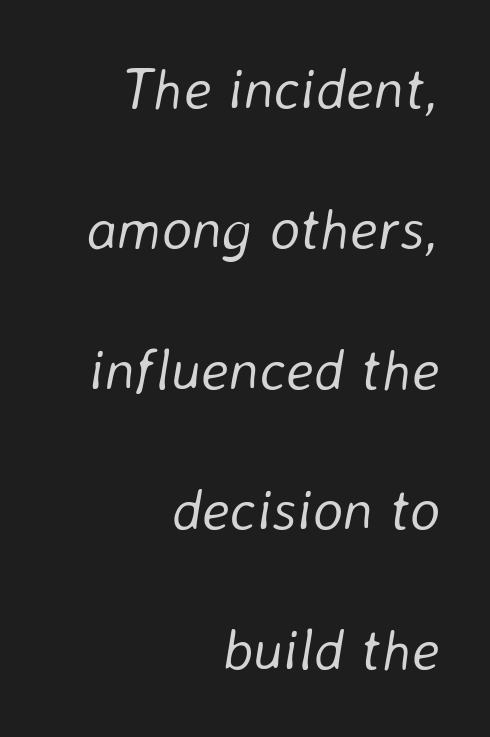
{"italic": "yes", "lean": "right", "slant_degrees": 8, "bold": "no", "weight": "light", "width": "normal", "stroke_contrast": "low", "x_height": "medium", "monospaced": "no", "underline": "no", "align": "right", "line_spacing": "loose", "line_spacing_ratio": 2.42, "letter_spacing": "normal", "letter_spacing_em": 0.0, "glyph_px": 58}
